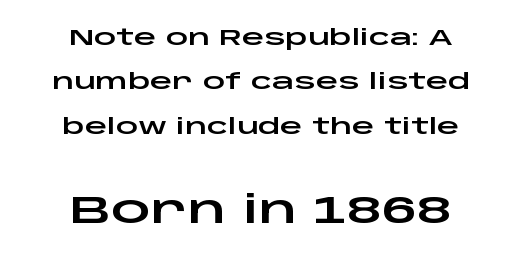
The image shows 39 px wide sans-serif type, upright; set centered, loose line spacing (2.02x), normal letter spacing, not underlined; the second (bottom) block is 1.77x larger; low stroke contrast and a large x-height.
